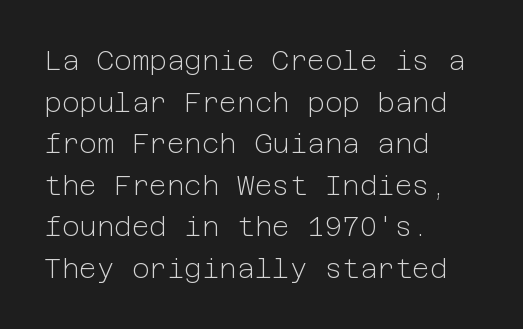
{"italic": "no", "bold": "no", "underline": "no", "align": "left", "line_spacing": "normal", "line_spacing_ratio": 1.54, "letter_spacing": "normal", "letter_spacing_em": 0.0, "glyph_px": 27}
